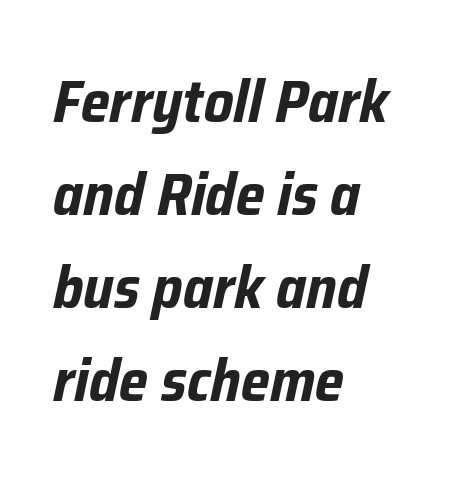
This sample keeps an unexceptional amount of space between lines. Left-aligned paragraph, ragged on the right. You could call the tracking neutral — neither tight nor loose. Varying glyph widths throughout — classic text-font behaviour. The space beneath each line is pristine and unruled.
